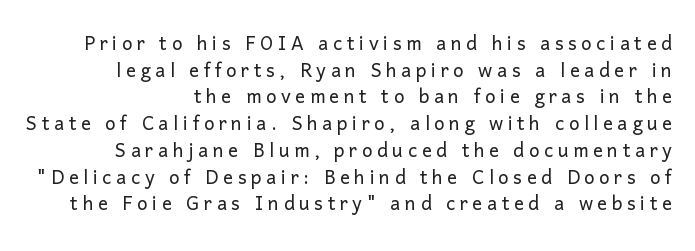
Q: Is the text bold? A: No.
Q: Is the text italic (slanted)? A: No, it is upright.
Q: Is the text underlined? A: No.
Q: How is the paragraph aligned? A: Right-aligned.
Q: Is the spacing between lines tight, normal or loose? A: Tight.
